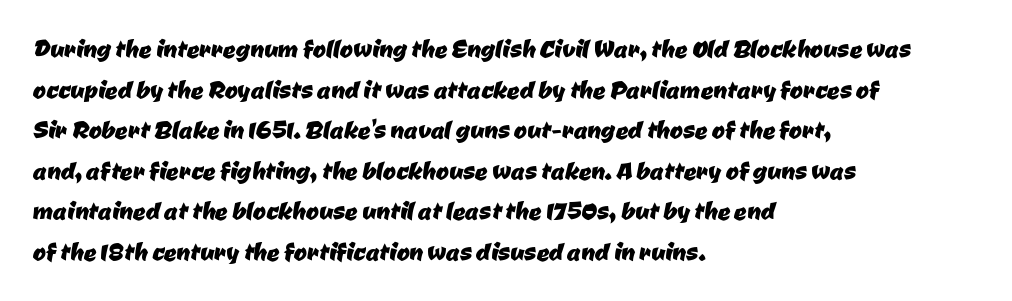
Q: Is the typeface a serif or a sans-serif typeface? A: Sans-serif.
Q: Is the text underlined? A: No.
Q: How is the paragraph aligned? A: Left-aligned.
Q: Is the spacing between letters normal or unusually wide? A: Normal.
Q: Is the spacing between lines tight, normal or loose? A: Normal.
Q: Width (condensed, normal, or wide)? A: Normal.
Q: Stroke contrast? A: Low.
Q: x-height? A: Medium.
Q: Monospaced? A: No.
